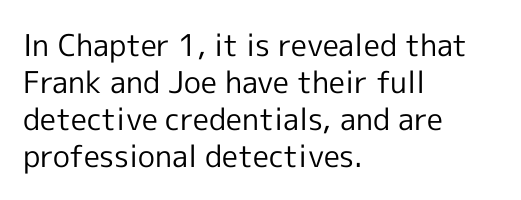
{"serif": "no", "italic": "no", "bold": "no", "weight": "regular", "width": "normal", "x_height": "medium", "monospaced": "no", "underline": "no", "align": "left", "line_spacing_ratio": 1.23, "letter_spacing": "normal", "letter_spacing_em": 0.0, "glyph_px": 30}
